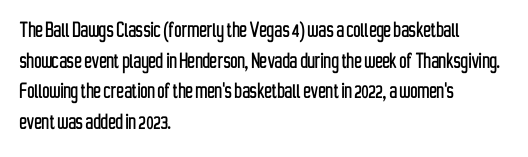
The image shows 25 px text type, upright; set left-aligned, line spacing 1.23x, normal letter spacing, not underlined.
